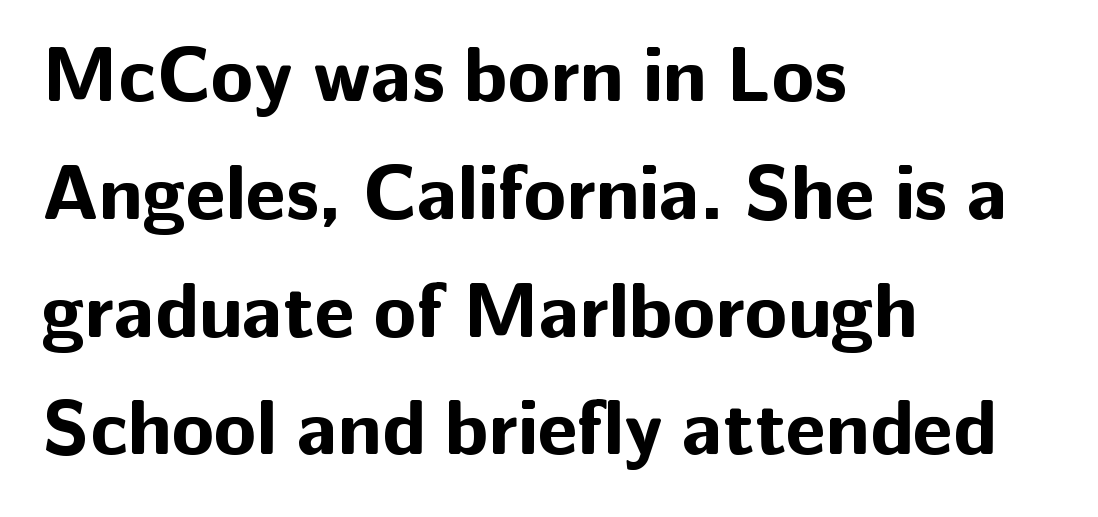
The image shows 78 px bold sans-serif type, upright; set left-aligned, normal line spacing (1.51x), normal letter spacing, not underlined; low stroke contrast and a medium x-height.
